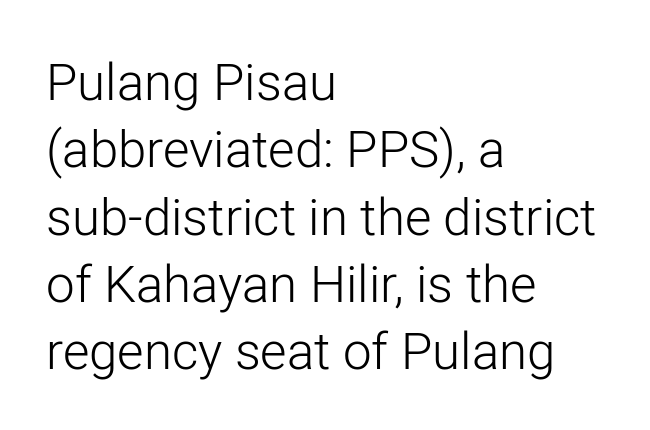
Q: Is the text bold? A: No.
Q: Is the text italic (slanted)? A: No, it is upright.
Q: Is the typeface a serif or a sans-serif typeface? A: Sans-serif.
Q: Is the text underlined? A: No.
Q: How is the paragraph aligned? A: Left-aligned.
Q: Is the spacing between letters normal or unusually wide? A: Normal.
Q: Is the spacing between lines tight, normal or loose? A: Normal.
Q: Width (condensed, normal, or wide)? A: Normal.
Q: Stroke contrast? A: Low.
Q: x-height? A: Medium.
Q: Monospaced? A: No.
